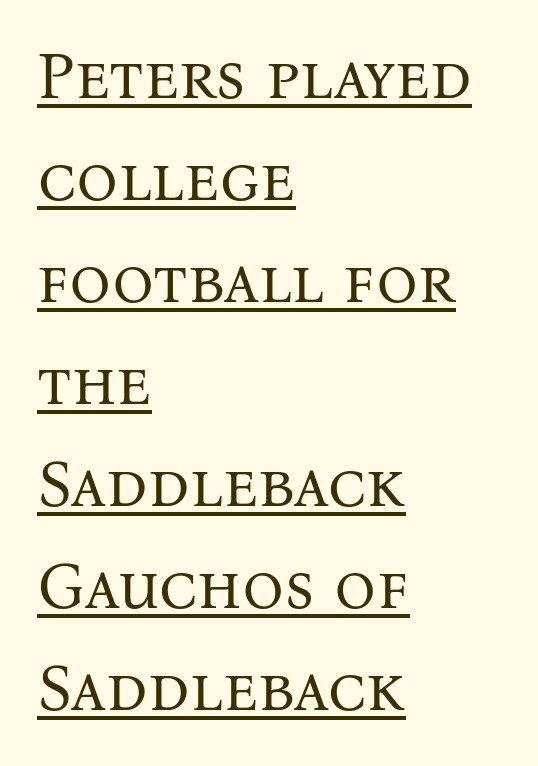
Q: Is the text bold? A: No.
Q: Is the text italic (slanted)? A: No, it is upright.
Q: Is the typeface a serif or a sans-serif typeface? A: Serif.
Q: Is the text underlined? A: Yes.
Q: How is the paragraph aligned? A: Left-aligned.
Q: Is the spacing between letters normal or unusually wide? A: Normal.
Q: Is the spacing between lines tight, normal or loose? A: Normal.
Q: Width (condensed, normal, or wide)? A: Normal.
Q: Stroke contrast? A: Medium.
Q: x-height? A: Medium.
Q: Monospaced? A: No.
